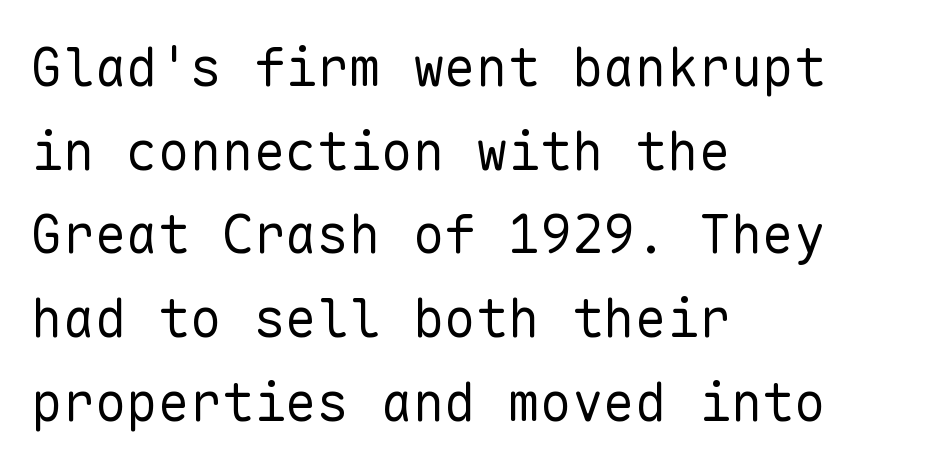
{"serif": "no", "italic": "no", "bold": "no", "weight": "regular", "width": "normal", "stroke_contrast": "low", "x_height": "medium", "monospaced": "yes", "underline": "no", "align": "left", "line_spacing": "normal", "line_spacing_ratio": 1.58, "letter_spacing": "normal", "letter_spacing_em": 0.0, "glyph_px": 53}
